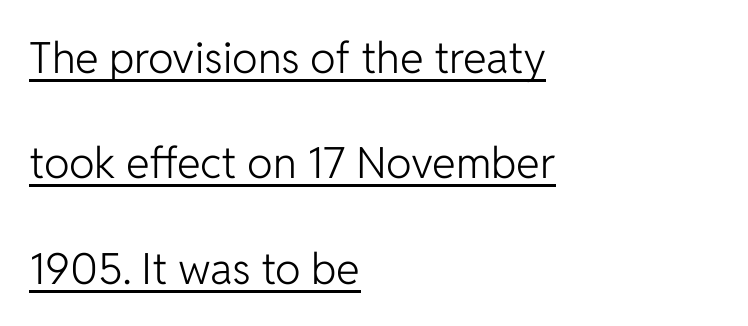
Q: Is the text bold? A: No.
Q: Is the text italic (slanted)? A: No, it is upright.
Q: Is the typeface a serif or a sans-serif typeface? A: Sans-serif.
Q: Is the text underlined? A: Yes.
Q: How is the paragraph aligned? A: Left-aligned.
Q: Is the spacing between letters normal or unusually wide? A: Normal.
Q: Is the spacing between lines tight, normal or loose? A: Loose.
Q: Width (condensed, normal, or wide)? A: Normal.
Q: Stroke contrast? A: Low.
Q: x-height? A: Medium.
Q: Monospaced? A: No.
